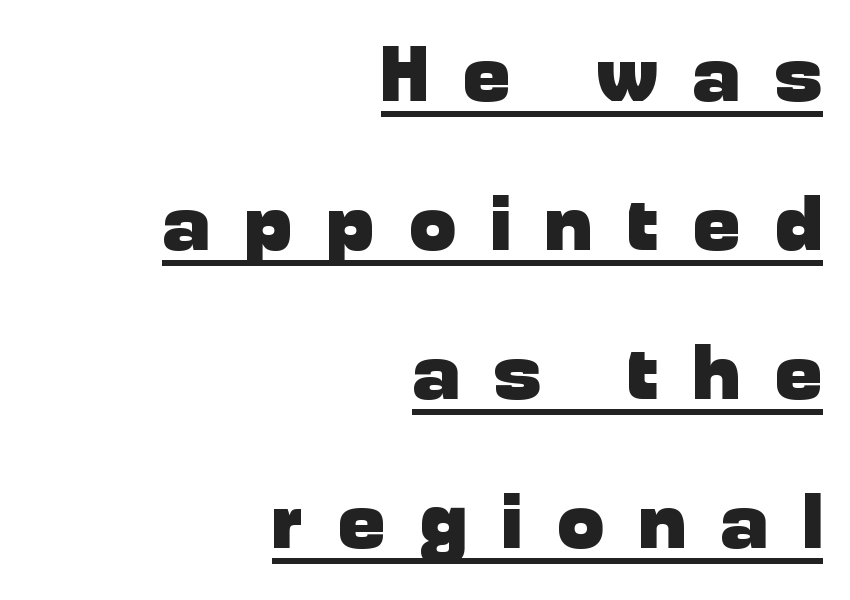
The string is rendered with underlining switched on. Each word looks stretched out because of the extra space between its letters. Varying glyph widths throughout — classic text-font behaviour. Each new line begins a long way beneath the previous one. Typesetter's note: full bold, strokes at maximum text heaviness.
